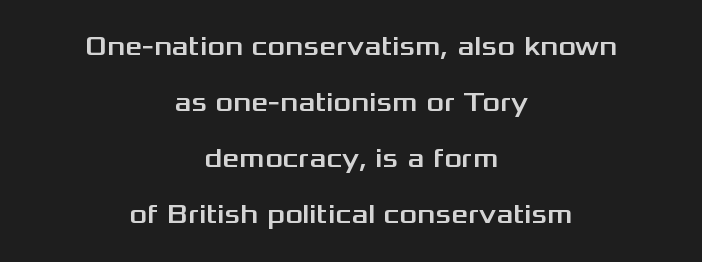
Anything drawn beneath the words? Only blank space. The letters stand upright; this is a roman face. These lines are centered, leaving both edges ragged. The vertical gap from one line to the next is large.
